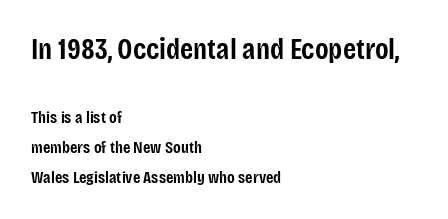
The gaps between neighbouring characters are ordinary and unremarkable. The words here are not underlined. Block one is the big one; block two sits smaller underneath. The type family on display is of the sans-serif kind. A classic flush-left, rag-right setting is used for this passage. Is there any slant? The stems are plumb.
